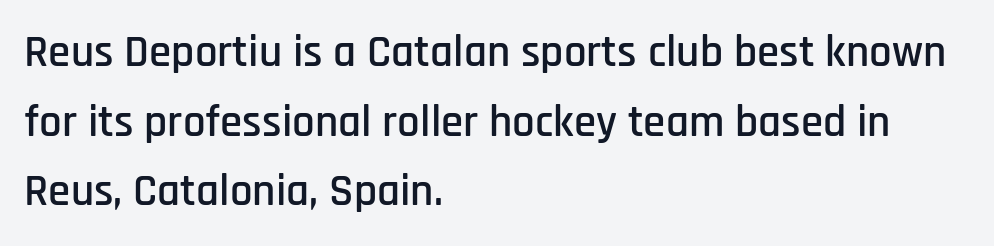
The image shows 45 px condensed sans-serif type, upright; set left-aligned, normal line spacing (1.55x), normal letter spacing, not underlined; low stroke contrast and a large x-height.
